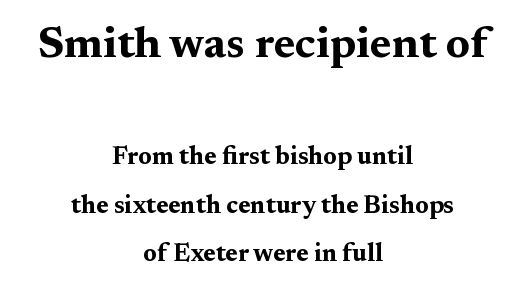
The specimen omits any rule beneath the text block's lines. If you squint, the top block still reads clearly — it's the larger of the two. Does the lettering tilt? It doesn't — this is upright. Proportional: the letters do not fall into vertical columns. As a designer I'd log this as weight 700, bold. Words appear dense and cohesive because spacing is normal.
